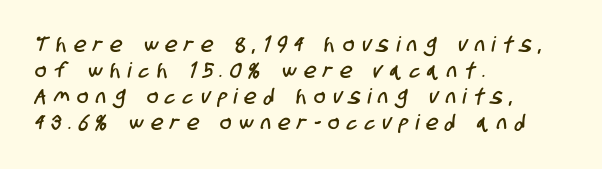
The image shows 21 px text type; set left-aligned, line spacing 1.24x, unusually wide letter spacing (+0.37 em), not underlined.
